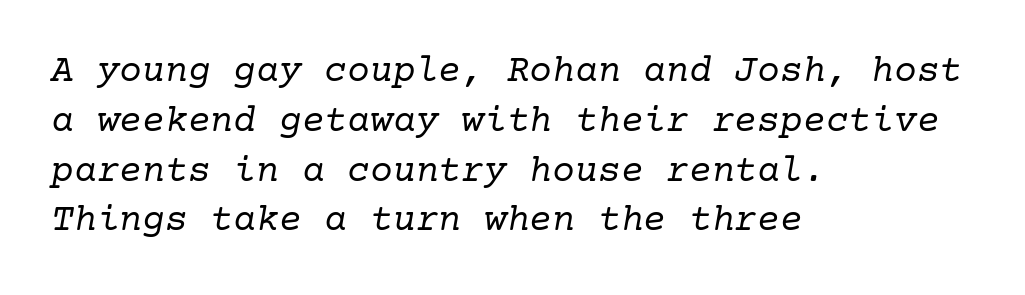
{"serif": "yes", "italic": "yes", "lean": "right", "slant_degrees": 10, "bold": "no", "weight": "regular", "width": "normal", "stroke_contrast": "low", "x_height": "medium", "underline": "no", "align": "left", "line_spacing": "normal", "line_spacing_ratio": 1.31, "letter_spacing": "normal", "letter_spacing_em": 0.0, "glyph_px": 38}
